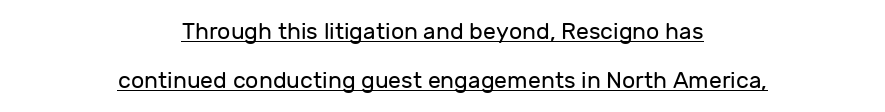
The image shows 23 px text type, upright; set centered, loose line spacing (2.15x), normal letter spacing, underlined.
